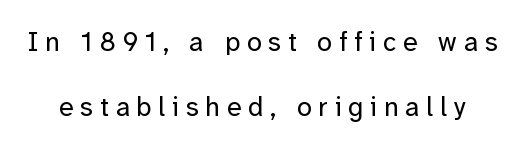
{"italic": "no", "bold": "no", "underline": "no", "line_spacing": "loose", "line_spacing_ratio": 2.39, "letter_spacing": "wide", "letter_spacing_em": 0.25, "glyph_px": 27}
